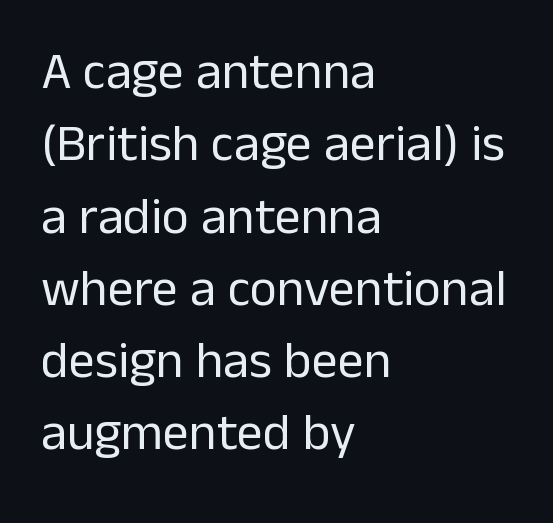
Q: Is the text bold? A: No.
Q: Is the text italic (slanted)? A: No, it is upright.
Q: Is the typeface a serif or a sans-serif typeface? A: Sans-serif.
Q: Is the text underlined? A: No.
Q: How is the paragraph aligned? A: Left-aligned.
Q: Is the spacing between letters normal or unusually wide? A: Normal.
Q: Is the spacing between lines tight, normal or loose? A: Normal.
Q: Width (condensed, normal, or wide)? A: Normal.
Q: Stroke contrast? A: Low.
Q: x-height? A: Medium.
Q: Monospaced? A: No.
